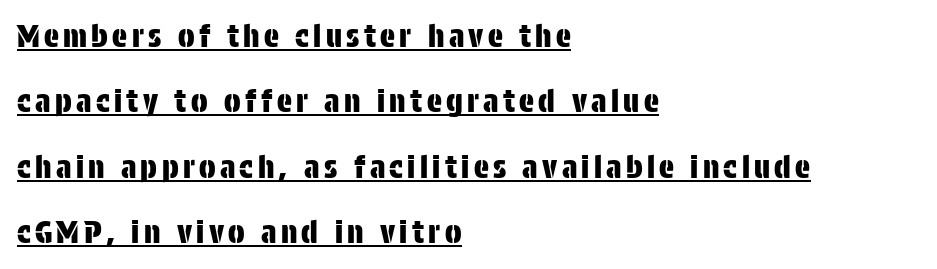
{"serif": "no", "italic": "no", "width": "condensed", "stroke_contrast": "low", "x_height": "large", "monospaced": "no", "underline": "yes", "align": "left", "line_spacing": "loose", "line_spacing_ratio": 2.11, "glyph_px": 31}
